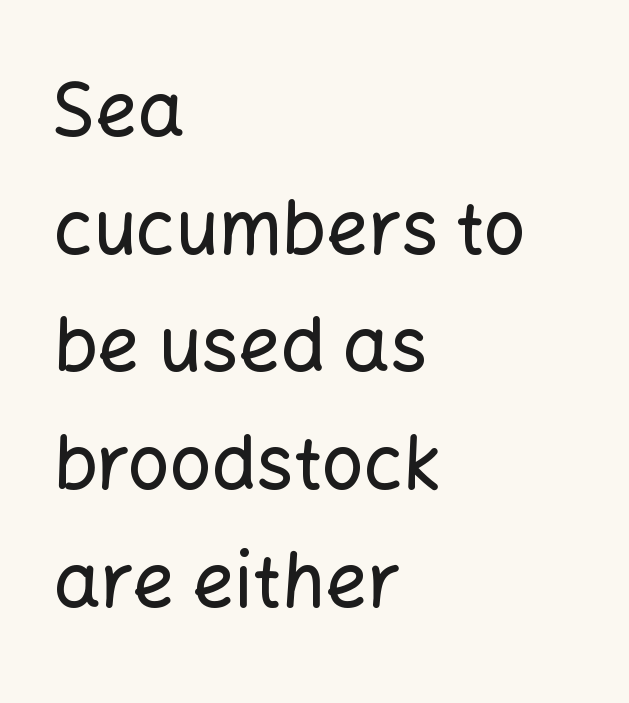
Q: Is the text italic (slanted)? A: No, it is upright.
Q: Is the typeface a serif or a sans-serif typeface? A: Sans-serif.
Q: Is the text underlined? A: No.
Q: How is the paragraph aligned? A: Left-aligned.
Q: Is the spacing between letters normal or unusually wide? A: Normal.
Q: Is the spacing between lines tight, normal or loose? A: Normal.
Q: Width (condensed, normal, or wide)? A: Normal.
Q: Stroke contrast? A: Low.
Q: x-height? A: Medium.
Q: Monospaced? A: No.
